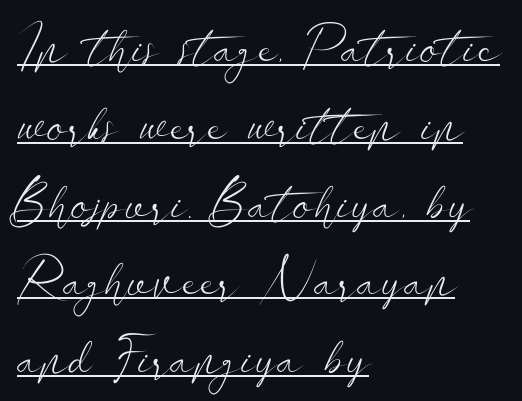
This is underlined copy, the kind a proofreader might mark for attention. Inter-character spacing is left at the font's built-in metrics. The glyphs in this specimen are sans serif.
